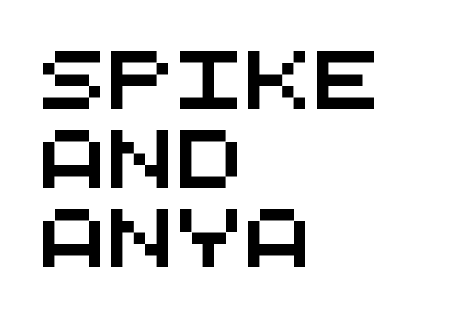
Students, observe: this is what conventionally led text looks like. The baseline area is clear. Horizontally, the lines are justified to the leading edge only. The rendering uses typewriter-style spacing with identical character cells. Nobody touched the tracking dial on this one.
